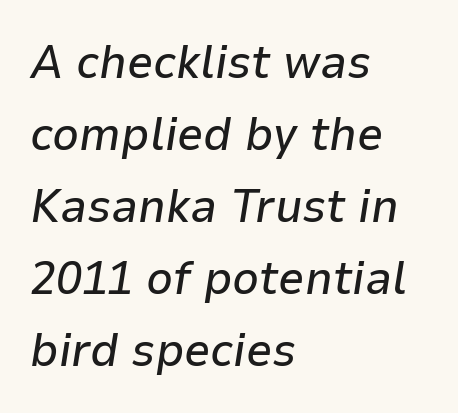
Does the copy run flush right? No — it runs flush left. The passage shown has conventional tracking throughout. Does the leading feel generous? No, just average. The strip under each line holds only bare page. Emphasis-style slanted type is in use.
